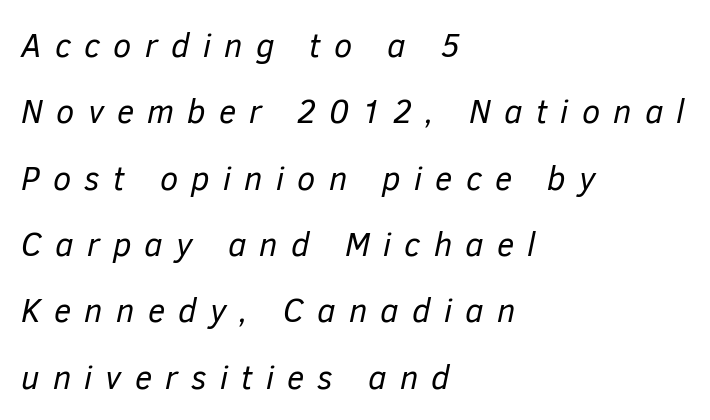
Q: Is the text bold? A: No.
Q: Is the text italic (slanted)? A: Yes, it leans right by about 12 degrees.
Q: Is the text underlined? A: No.
Q: How is the paragraph aligned? A: Left-aligned.
Q: Is the spacing between letters normal or unusually wide? A: Unusually wide.
Q: Is the spacing between lines tight, normal or loose? A: Loose.
Q: Width (condensed, normal, or wide)? A: Normal.
Q: Stroke contrast? A: Low.
Q: x-height? A: Medium.
Q: Monospaced? A: No.
